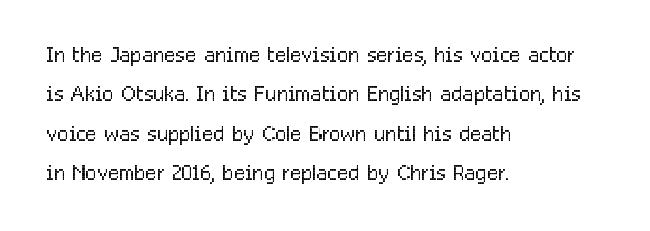
{"serif": "no", "italic": "no", "bold": "no", "weight": "light", "width": "condensed", "stroke_contrast": "low", "x_height": "medium", "monospaced": "no", "underline": "no", "align": "left", "line_spacing": "normal", "line_spacing_ratio": 1.31, "letter_spacing": "normal", "letter_spacing_em": 0.0, "glyph_px": 30}
